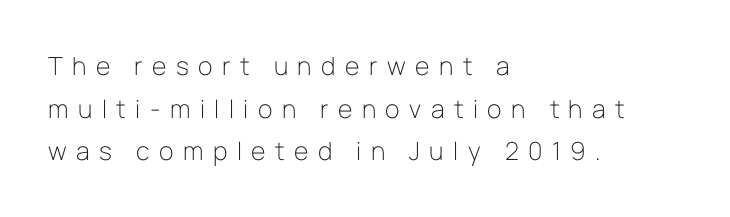
{"italic": "no", "bold": "no", "underline": "no", "align": "left", "line_spacing_ratio": 1.71, "letter_spacing": "wide", "letter_spacing_em": 0.38, "glyph_px": 25}
